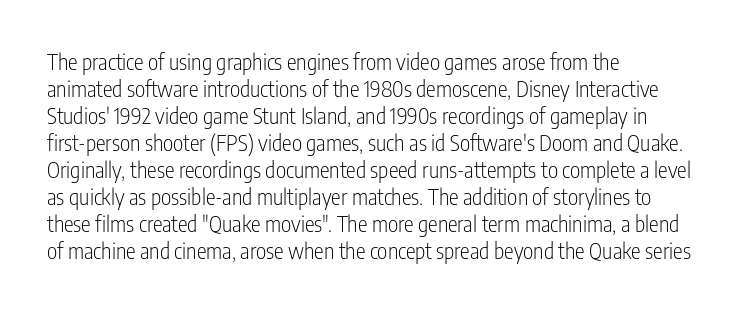
{"italic": "no", "bold": "no", "underline": "no", "align": "left", "line_spacing_ratio": 1.23, "letter_spacing": "normal", "letter_spacing_em": 0.0, "glyph_px": 22}
